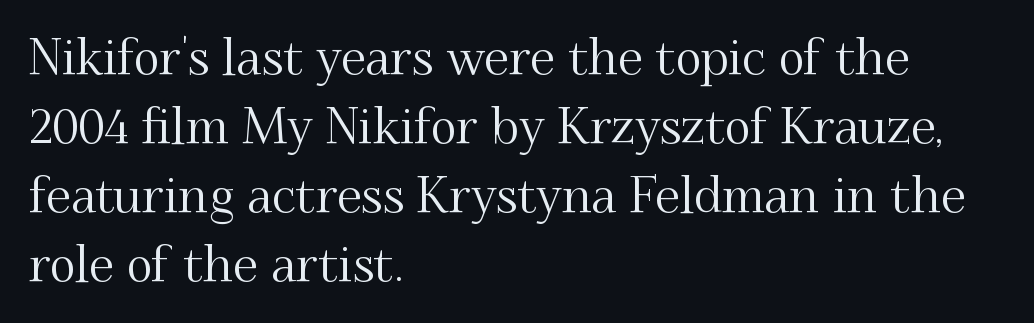
Lines of text with bare space underneath. The space between consecutive lines is moderate. The passage shown is typeset with a serif family. Between one letter and the next there's only the usual sliver of space. The letters advance in unequal steps, a hallmark of proportional type.
